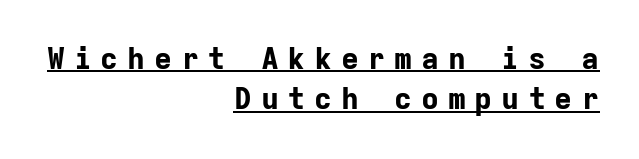
Q: Is the text bold? A: Yes.
Q: Is the text italic (slanted)? A: No, it is upright.
Q: Is the typeface a serif or a sans-serif typeface? A: Sans-serif.
Q: Is the text underlined? A: Yes.
Q: How is the paragraph aligned? A: Right-aligned.
Q: Is the spacing between letters normal or unusually wide? A: Unusually wide.
Q: Is the spacing between lines tight, normal or loose? A: Normal.
Q: Width (condensed, normal, or wide)? A: Normal.
Q: Stroke contrast? A: Low.
Q: x-height? A: Medium.
Q: Monospaced? A: Yes.
